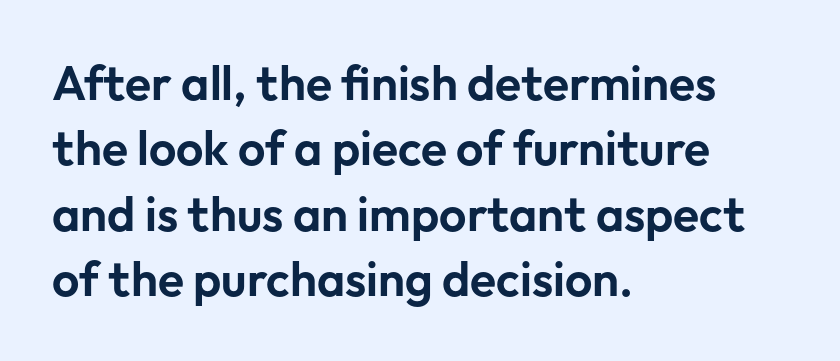
Default kerning and tracking; the words read as compact shapes. The rendering uses a moderate line-height, typical for paragraphs. The typesetter chose a ragged-right arrangement here. The axis of the letterforms is exactly vertical. Clear beneath every line of the passage.
